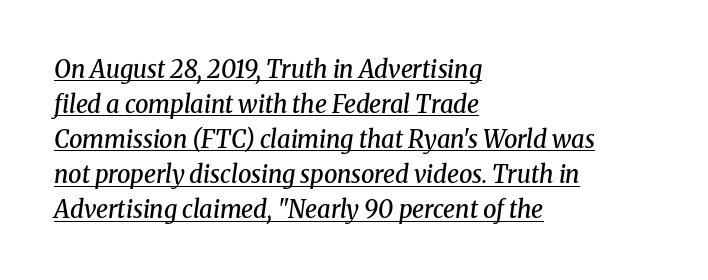
Visually the block forms a straight wall on the left and a jagged coastline on the right. Spacing between characters is what you'd get straight out of the box. The rendering applies a slant to the glyphs. These characters rest on top of a visible drawn line. Heft: intermediate — a semibold. Normally led — the rows are evenly, conventionally spaced.
